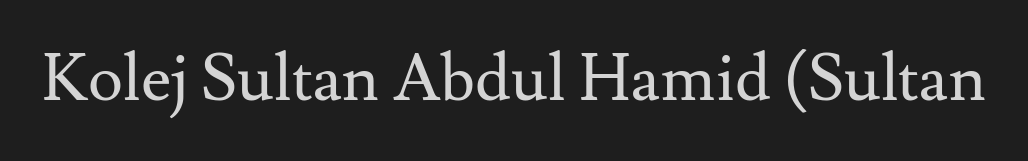
Q: Is the text bold? A: No.
Q: Is the text italic (slanted)? A: No, it is upright.
Q: Is the typeface a serif or a sans-serif typeface? A: Serif.
Q: Is the text underlined? A: No.
Q: Is the spacing between letters normal or unusually wide? A: Normal.
Q: Width (condensed, normal, or wide)? A: Normal.
Q: Stroke contrast? A: Medium.
Q: x-height? A: Small.
Q: Monospaced? A: No.
